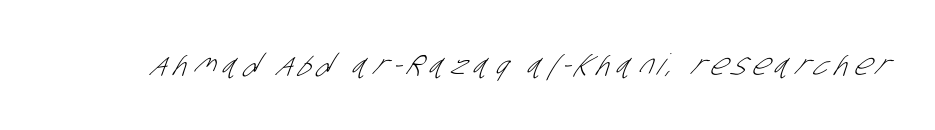
The image shows 29 px light, condensed sans-serif type; set unusually wide letter spacing (+0.2 em), not underlined; low stroke contrast and a large x-height.
